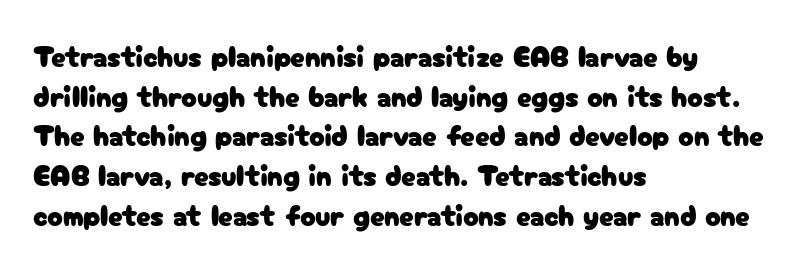
The image shows 29 px sans-serif type, upright; set left-aligned, normal line spacing (1.37x), normal letter spacing, not underlined; low stroke contrast and a medium x-height.
